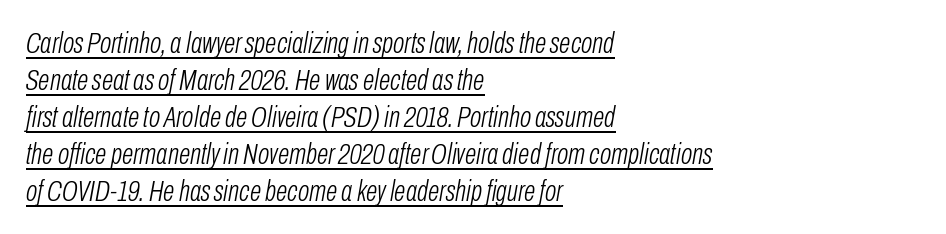
{"italic": "yes", "lean": "right", "slant_degrees": 10, "bold": "no", "weight": "light", "width": "condensed", "stroke_contrast": "low", "x_height": "medium", "monospaced": "no", "underline": "yes", "align": "left", "line_spacing_ratio": 1.23, "letter_spacing": "normal", "letter_spacing_em": 0.0, "glyph_px": 30}
